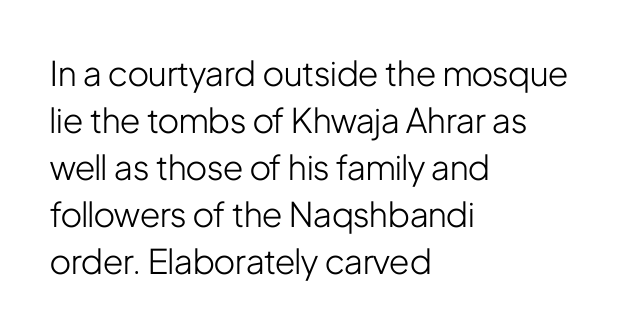
Note the varied advance widths — an 'i' is clearly narrower than an 'm'. Ascenders rise straight up at ninety degrees. Typeset ragged right — the left edge is the straight one. Plain, unruled lines of type. The rendering keeps characters at their native spacing. Font category for this specimen: sans-serif.
